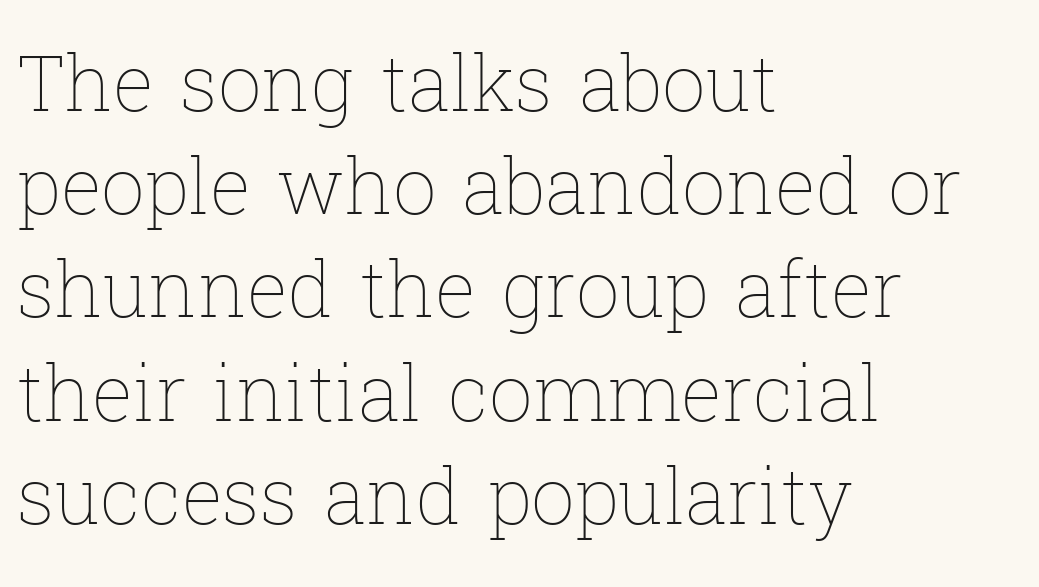
Descender tails drop into unmarked territory. Between one letter and the next there's only the usual sliver of space. Horizontal alignment here is leftward, the default for most running prose. These lines were composed using upright roman letters. A normal amount of white space separates one row of letters from the next.
